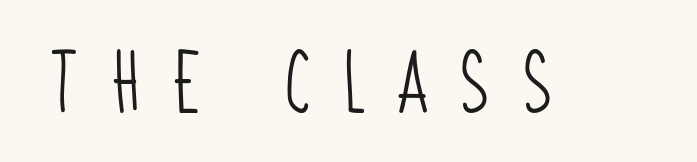
Q: Is the text bold? A: No.
Q: Is the typeface a serif or a sans-serif typeface? A: Sans-serif.
Q: Is the text underlined? A: No.
Q: Is the spacing between letters normal or unusually wide? A: Unusually wide.
Q: Width (condensed, normal, or wide)? A: Condensed.
Q: Stroke contrast? A: Low.
Q: x-height? A: Large.
Q: Monospaced? A: No.
